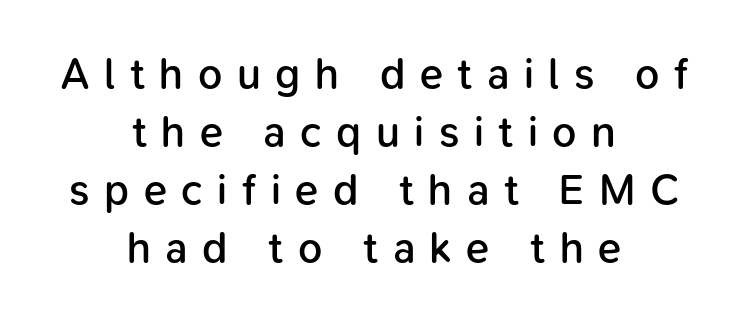
{"serif": "no", "italic": "no", "bold": "semi", "weight": "semibold", "width": "normal", "stroke_contrast": "low", "x_height": "medium", "monospaced": "no", "underline": "no", "align": "center", "line_spacing": "normal", "line_spacing_ratio": 1.35, "letter_spacing": "wide", "letter_spacing_em": 0.34, "glyph_px": 43}
